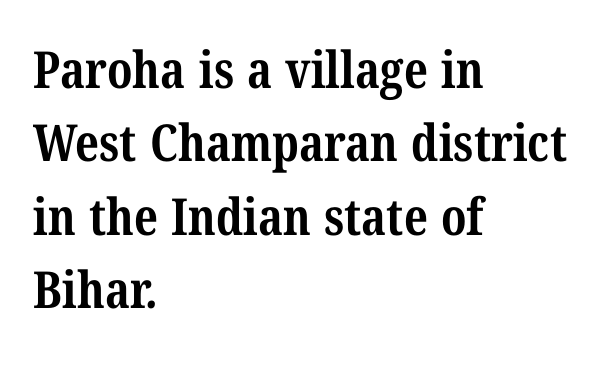
The image shows 51 px bold, condensed serif type; set left-aligned, normal line spacing (1.44x), normal letter spacing, not underlined; medium stroke contrast and a medium x-height.
